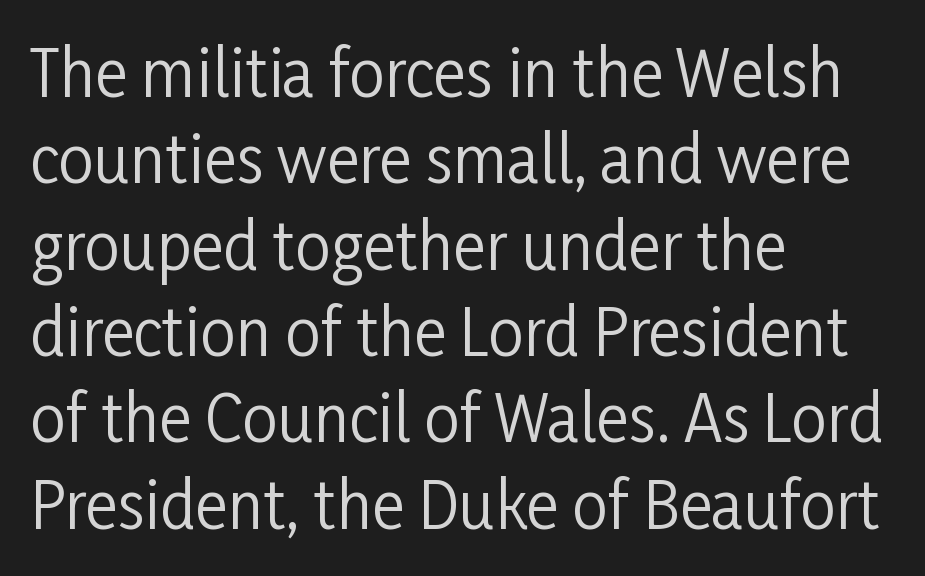
The face used here is proportionally spaced, like ordinary book or web type. Quick note: interline space is typical. The tracking reads as untouched default to a designer's eye. Serif or sans? Sans — the stroke terminals are bare. The typesetting does not lean heavy: it is not bold.
